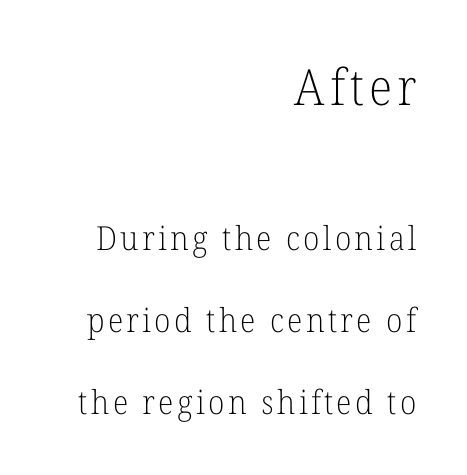
The image shows 50 px light serif type, upright; set right-aligned, loose line spacing (2.47x), not underlined; the first (top) block is 1.52x larger; low stroke contrast and a medium x-height.
